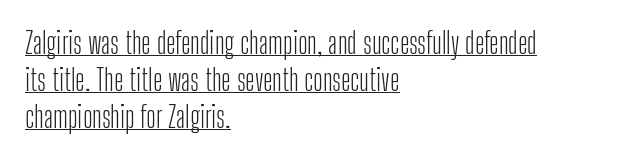
{"serif": "no", "italic": "no", "bold": "no", "weight": "light", "width": "condensed", "stroke_contrast": "low", "x_height": "medium", "monospaced": "no", "underline": "yes", "align": "left", "line_spacing": "normal", "line_spacing_ratio": 1.27, "letter_spacing": "normal", "letter_spacing_em": 0.0, "glyph_px": 29}
